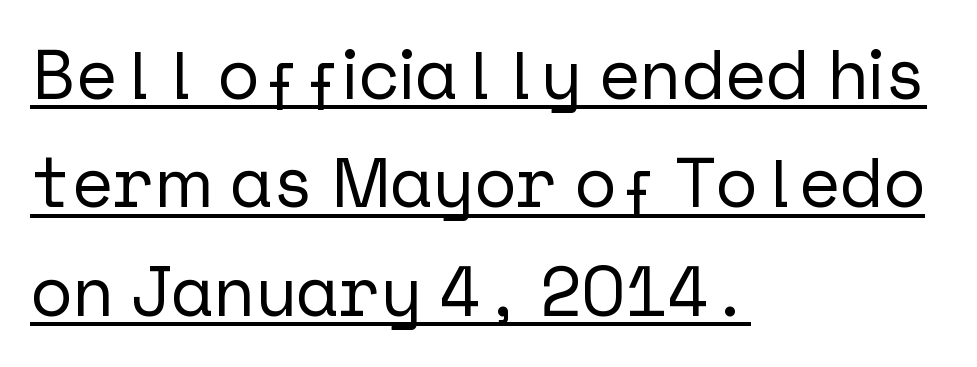
The image shows 70 px sans-serif type, upright; set left-aligned, normal line spacing (1.55x), normal letter spacing, underlined; low stroke contrast and a medium x-height.
